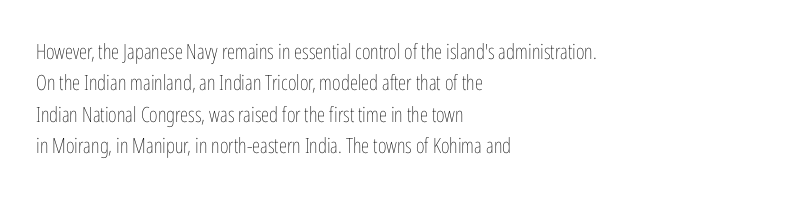
Q: Is the text bold? A: No.
Q: Is the text italic (slanted)? A: No, it is upright.
Q: Is the text underlined? A: No.
Q: How is the paragraph aligned? A: Left-aligned.
Q: Is the spacing between letters normal or unusually wide? A: Normal.
Q: Is the spacing between lines tight, normal or loose? A: Normal.
